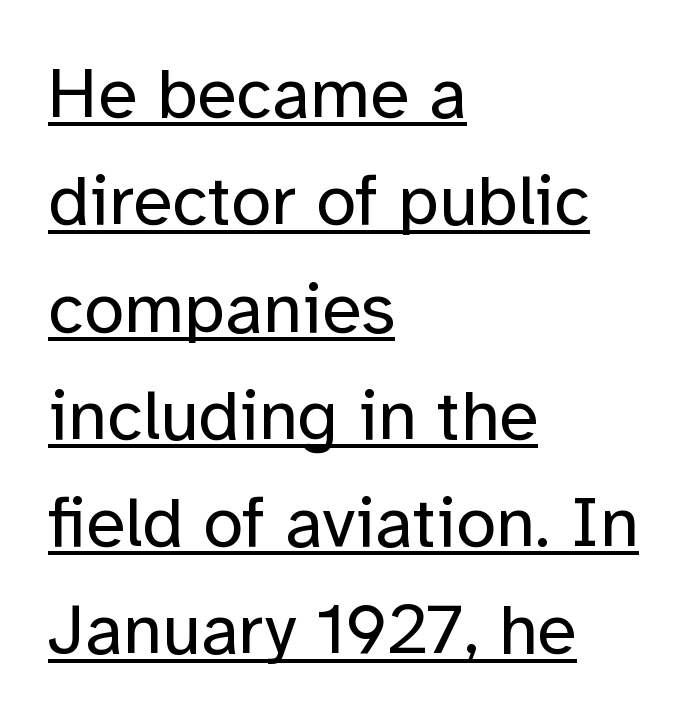
Does a line run under the words? Yes, clearly. The designer left line spacing at the default. Proportional: the letters do not fall into vertical columns. Each letter's strokes conclude bluntly, with no projecting serifs.
